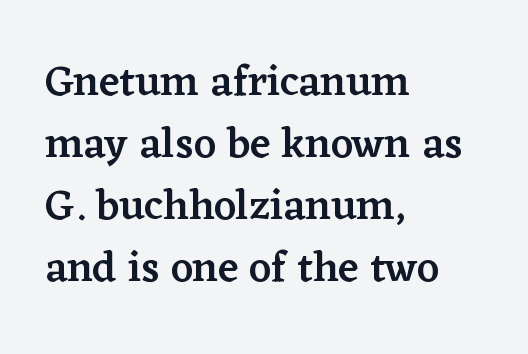
I'd describe the lettering as semibold — firm but not a full bold. Check the space under the baseline: it is left empty. Is the letter spacing exaggerated? No — it looks like the ordinary default. The letters advance in unequal steps, a hallmark of proportional type. These lines are composed in type with serifs.
